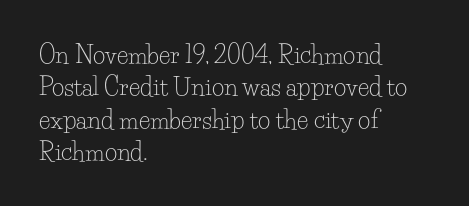
{"italic": "no", "bold": "no", "underline": "no", "align": "left", "line_spacing": "normal", "line_spacing_ratio": 1.35, "letter_spacing": "normal", "letter_spacing_em": 0.0, "glyph_px": 24}
